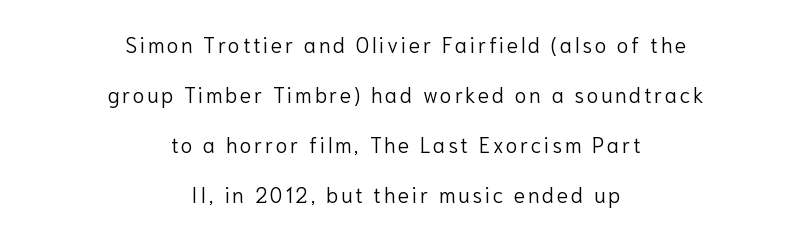
The image shows 21 px text type, upright; set centered, loose line spacing (2.38x), not underlined.
